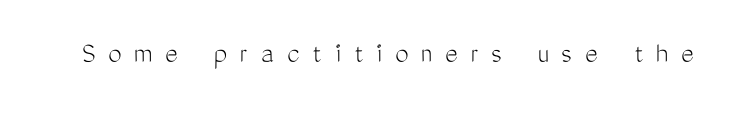
Think standard paragraph weight, or any step lighter than that. When letters stand straight like this, we call the style roman or upright. Character widths vary here, with narrow letters taking less room than wide ones. How are the letters spaced? Widely, with obvious added tracking.
